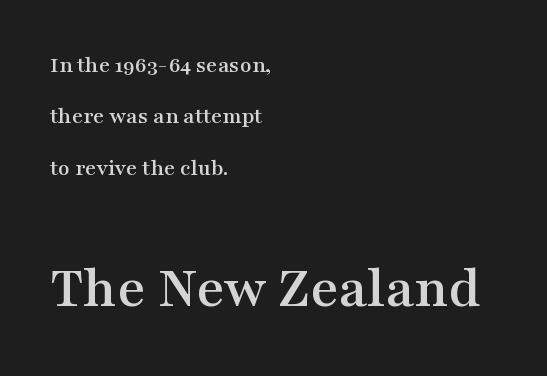
Q: Is the text italic (slanted)? A: No, it is upright.
Q: Is the typeface a serif or a sans-serif typeface? A: Serif.
Q: Is the text underlined? A: No.
Q: How is the paragraph aligned? A: Left-aligned.
Q: Is the spacing between letters normal or unusually wide? A: Normal.
Q: Is the spacing between lines tight, normal or loose? A: Loose.
Q: Which block of text is set in a larger size, the first (top) or the second (bottom)? A: The second (bottom) one.
Q: Width (condensed, normal, or wide)? A: Wide.
Q: Stroke contrast? A: Medium.
Q: x-height? A: Medium.
Q: Monospaced? A: No.
